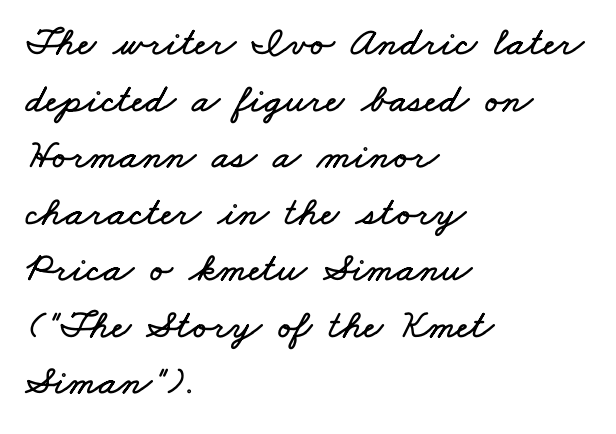
Q: Is the text underlined? A: No.
Q: How is the paragraph aligned? A: Left-aligned.
Q: Is the spacing between letters normal or unusually wide? A: Normal.
Q: Is the spacing between lines tight, normal or loose? A: Normal.
Q: Width (condensed, normal, or wide)? A: Wide.
Q: Stroke contrast? A: Low.
Q: x-height? A: Small.
Q: Monospaced? A: No.
